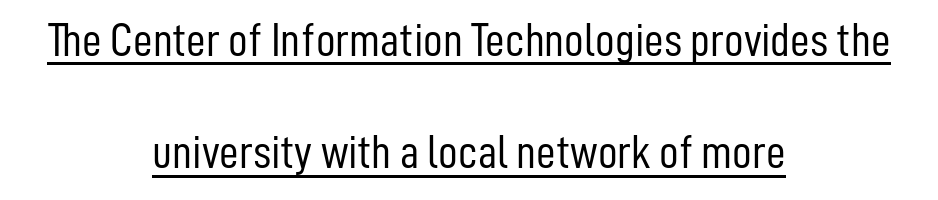
{"serif": "no", "italic": "no", "bold": "no", "weight": "light", "width": "condensed", "stroke_contrast": "low", "x_height": "medium", "monospaced": "no", "underline": "yes", "align": "center", "line_spacing": "loose", "line_spacing_ratio": 2.34, "letter_spacing": "normal", "letter_spacing_em": 0.0, "glyph_px": 48}
